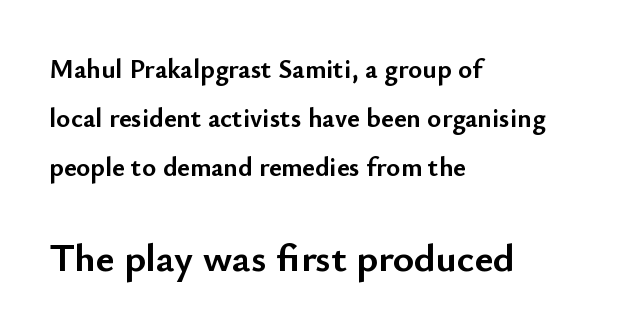
Q: Is the text bold? A: Yes.
Q: Is the text italic (slanted)? A: No, it is upright.
Q: Is the typeface a serif or a sans-serif typeface? A: Sans-serif.
Q: Is the text underlined? A: No.
Q: How is the paragraph aligned? A: Left-aligned.
Q: Is the spacing between letters normal or unusually wide? A: Normal.
Q: Which block of text is set in a larger size, the first (top) or the second (bottom)? A: The second (bottom) one.
Q: Width (condensed, normal, or wide)? A: Normal.
Q: Stroke contrast? A: Low.
Q: x-height? A: Small.
Q: Monospaced? A: No.
